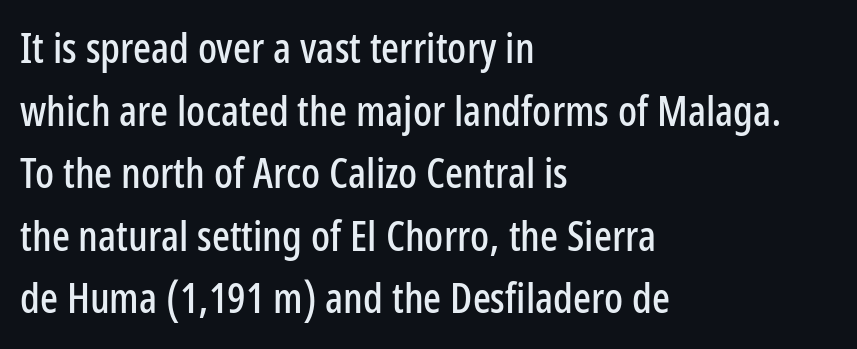
The image shows 42 px condensed sans-serif type, upright; set left-aligned, normal line spacing (1.49x), normal letter spacing, not underlined; low stroke contrast and a medium x-height.
